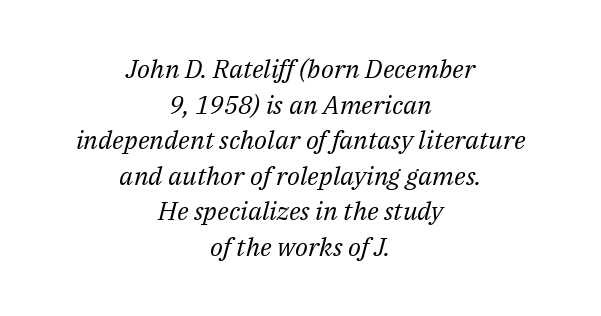
There's an unmistakable incline to the writing here. Is the block centered? Yes — each line is placed symmetrically about the middle. Is the stroke heavy? The answer is a plain regular-or-lighter. Characters follow at the spacing the type designer built in.
